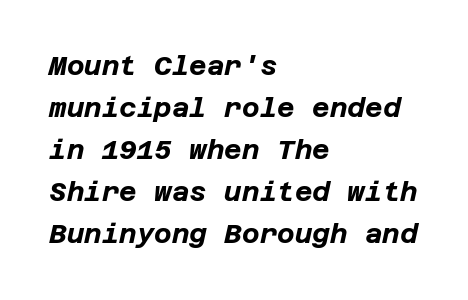
Q: Is the text bold? A: Yes.
Q: Is the text italic (slanted)? A: Yes, it leans right by about 12 degrees.
Q: Is the text underlined? A: No.
Q: How is the paragraph aligned? A: Left-aligned.
Q: Is the spacing between letters normal or unusually wide? A: Normal.
Q: Is the spacing between lines tight, normal or loose? A: Normal.
